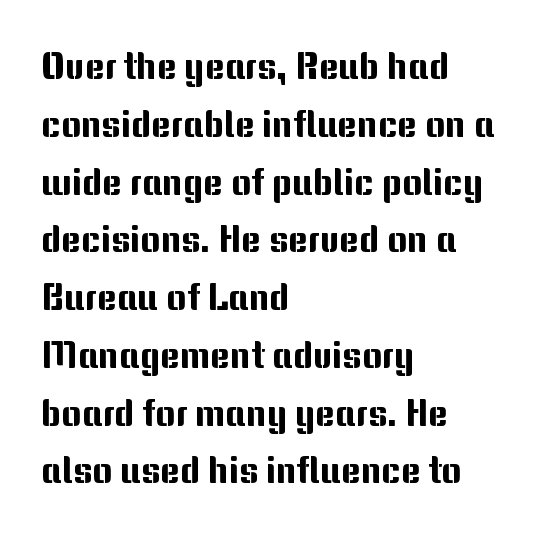
Q: Is the text italic (slanted)? A: No, it is upright.
Q: Is the typeface a serif or a sans-serif typeface? A: Sans-serif.
Q: Is the text underlined? A: No.
Q: How is the paragraph aligned? A: Left-aligned.
Q: Is the spacing between letters normal or unusually wide? A: Normal.
Q: Is the spacing between lines tight, normal or loose? A: Normal.
Q: Width (condensed, normal, or wide)? A: Normal.
Q: Stroke contrast? A: Medium.
Q: x-height? A: Medium.
Q: Monospaced? A: No.
